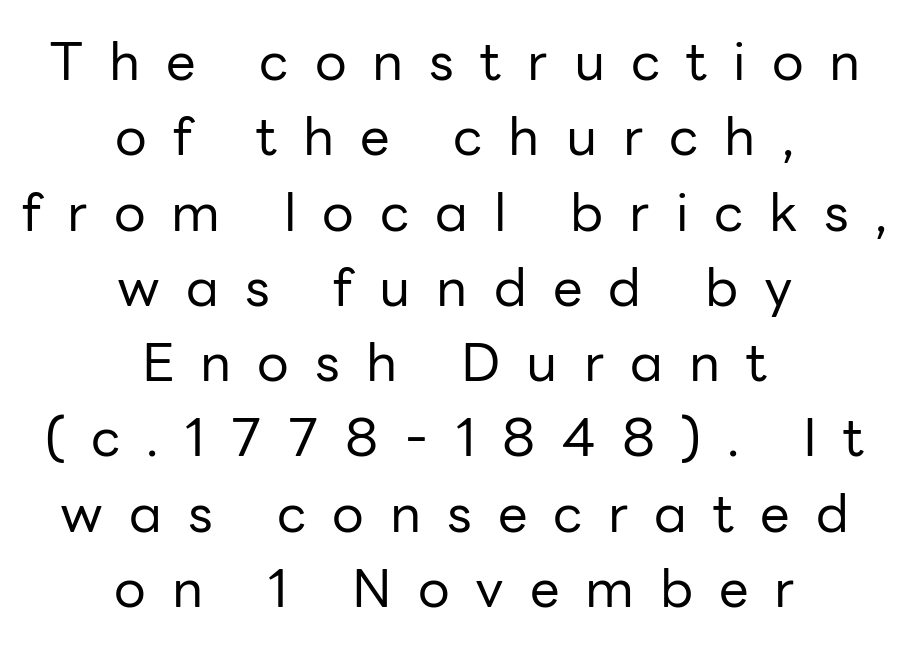
The image shows 53 px regular-weight sans-serif type, upright; set centered, normal line spacing (1.42x), unusually wide letter spacing (+0.49 em), not underlined; low stroke contrast and a medium x-height.
